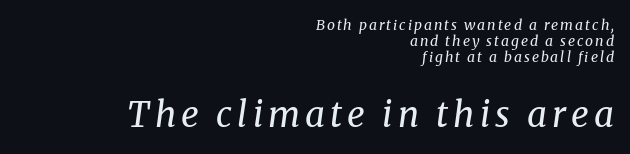
What's the leading like? Squeezed, with rows nearly overlapping. Each letter keeps its own natural width here, so spacing adapts to shape. The cut favours lightness, reaching ordinary text weight at its darkest. Horizontal alignment here is rightward, an uncommon choice for prose.
